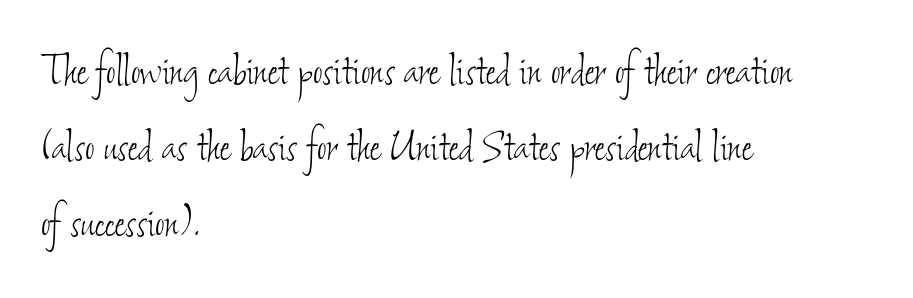
The image shows 52 px thin, condensed type; set left-aligned, normal line spacing (1.46x), normal letter spacing, not underlined; low stroke contrast and a small x-height.
